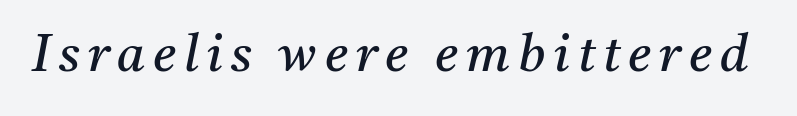
Q: Is the text bold? A: No.
Q: Is the text italic (slanted)? A: Yes, it leans right by about 11 degrees.
Q: Is the typeface a serif or a sans-serif typeface? A: Serif.
Q: Is the text underlined? A: No.
Q: Width (condensed, normal, or wide)? A: Normal.
Q: Stroke contrast? A: Medium.
Q: x-height? A: Medium.
Q: Monospaced? A: No.
